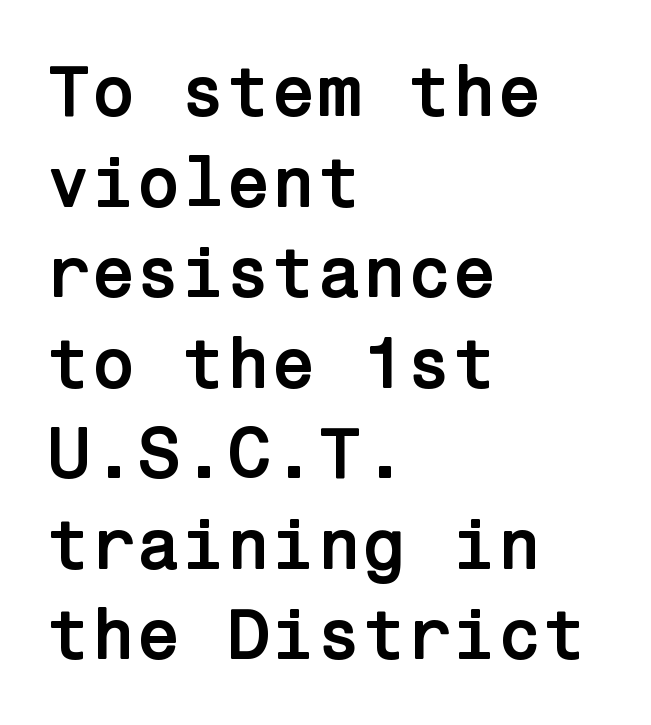
{"serif": "no", "italic": "no", "bold": "yes", "weight": "semibold", "width": "normal", "stroke_contrast": "low", "x_height": "medium", "underline": "no", "align": "left", "line_spacing_ratio": 1.24, "letter_spacing": "normal", "letter_spacing_em": 0.0, "glyph_px": 73}
